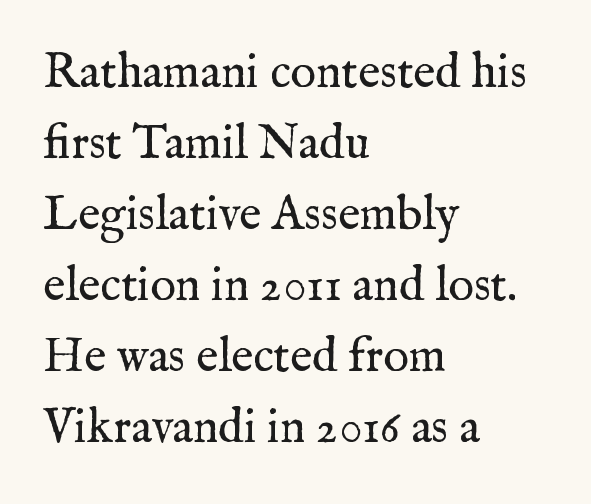
{"serif": "yes", "italic": "no", "bold": "no", "weight": "regular", "width": "normal", "stroke_contrast": "medium", "x_height": "medium", "monospaced": "no", "underline": "no", "align": "left", "line_spacing": "normal", "line_spacing_ratio": 1.48, "letter_spacing": "normal", "letter_spacing_em": 0.0, "glyph_px": 48}
